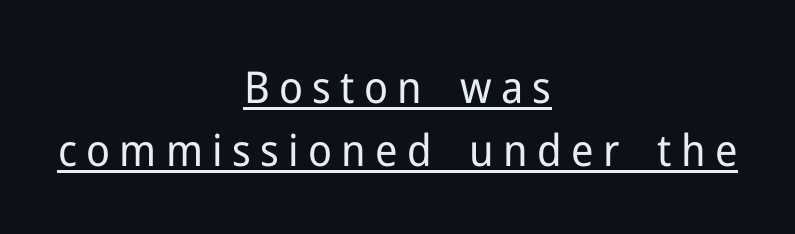
{"serif": "no", "italic": "no", "bold": "no", "weight": "regular", "width": "normal", "stroke_contrast": "low", "x_height": "medium", "monospaced": "no", "underline": "yes", "align": "center", "line_spacing": "normal", "line_spacing_ratio": 1.43, "letter_spacing": "wide", "letter_spacing_em": 0.21, "glyph_px": 44}
